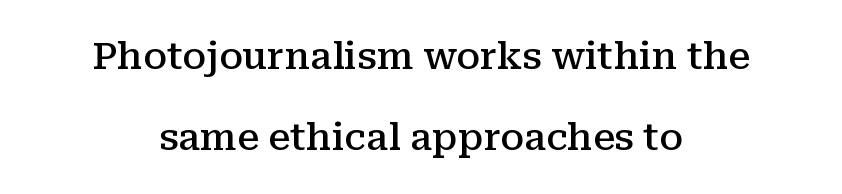
The image shows 37 px semibold serif type, upright; set centered, loose line spacing (2.18x), normal letter spacing, not underlined; medium stroke contrast and a medium x-height.
